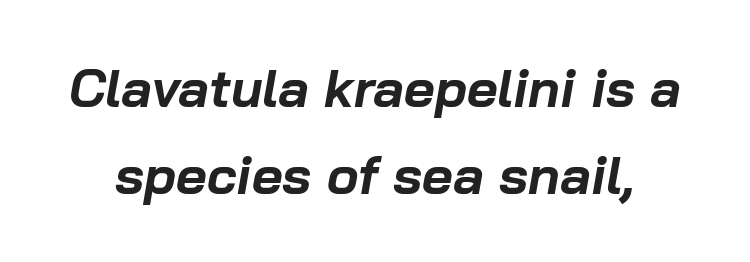
Q: Is the text bold? A: Yes.
Q: Is the text italic (slanted)? A: Yes, it leans right by about 10 degrees.
Q: Is the text underlined? A: No.
Q: Is the spacing between letters normal or unusually wide? A: Normal.
Q: Is the spacing between lines tight, normal or loose? A: Normal.
Q: Width (condensed, normal, or wide)? A: Normal.
Q: Stroke contrast? A: Low.
Q: x-height? A: Medium.
Q: Monospaced? A: No.
